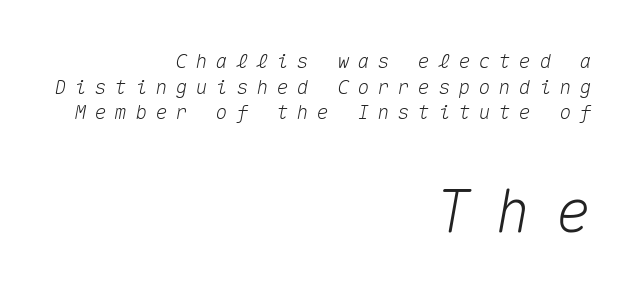
Q: Is the text italic (slanted)? A: Yes, it leans right by about 10 degrees.
Q: Is the text underlined? A: No.
Q: How is the paragraph aligned? A: Right-aligned.
Q: Is the spacing between letters normal or unusually wide? A: Unusually wide.
Q: Is the spacing between lines tight, normal or loose? A: Normal.
Q: Which block of text is set in a larger size, the first (top) or the second (bottom)? A: The second (bottom) one.
Q: Width (condensed, normal, or wide)? A: Normal.
Q: Stroke contrast? A: Medium.
Q: x-height? A: Medium.
Q: Monospaced? A: Yes.
